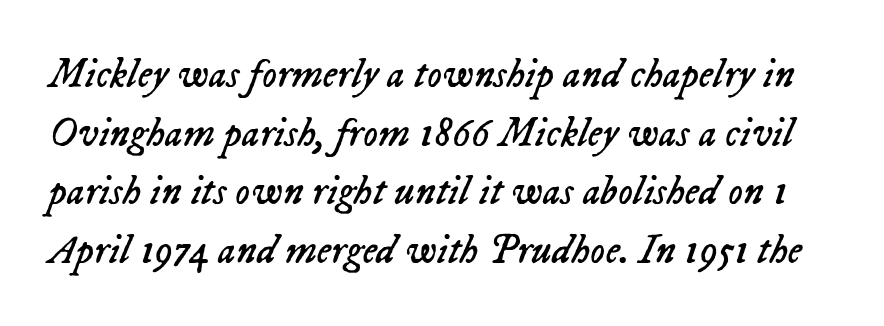
Q: Is the text bold? A: No.
Q: Is the text italic (slanted)? A: Yes, it leans right by about 23 degrees.
Q: Is the text underlined? A: No.
Q: Is the spacing between letters normal or unusually wide? A: Normal.
Q: Is the spacing between lines tight, normal or loose? A: Normal.
Q: Width (condensed, normal, or wide)? A: Normal.
Q: Stroke contrast? A: Low.
Q: x-height? A: Medium.
Q: Monospaced? A: No.
